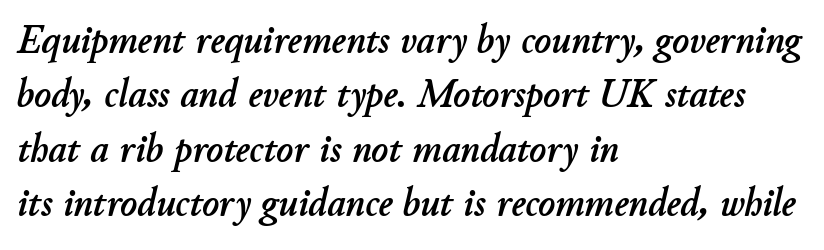
Compared with a centered layout, this one pins lines to the left instead. The glyphs are unaccompanied by any horizontal stroke below them. Compared with ordinary roman type, these characters are visibly tilted. This sample keeps an unexceptional amount of space between lines. The rendering uses natural spacing where letterforms have individual widths. Is the letter spacing exaggerated? No — it looks like the ordinary default.
